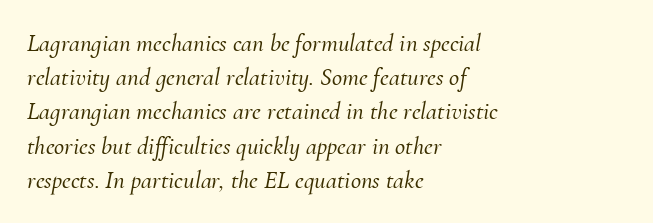
A bare baseline throughout the passage. Every character sits at an angle, as italics do. Successive baselines arrive at the customary interval. Leftover space on each line is placed entirely after the last word. The rendering keeps characters at their native spacing.
